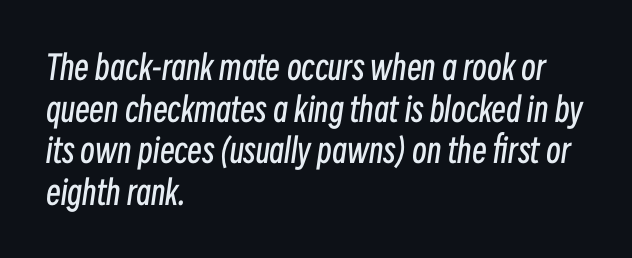
Bare-footed words on every line. Reading down the block, your eye returns to a fixed left position each line. The rendering keeps characters at their native spacing. A typesetter would mark this as italic. The letterforms sit at book weight or below.
